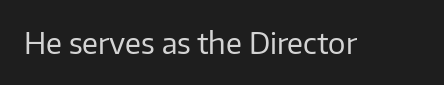
The image shows 29 px regular-weight sans-serif type, upright; set normal letter spacing, not underlined; low stroke contrast and a medium x-height.
